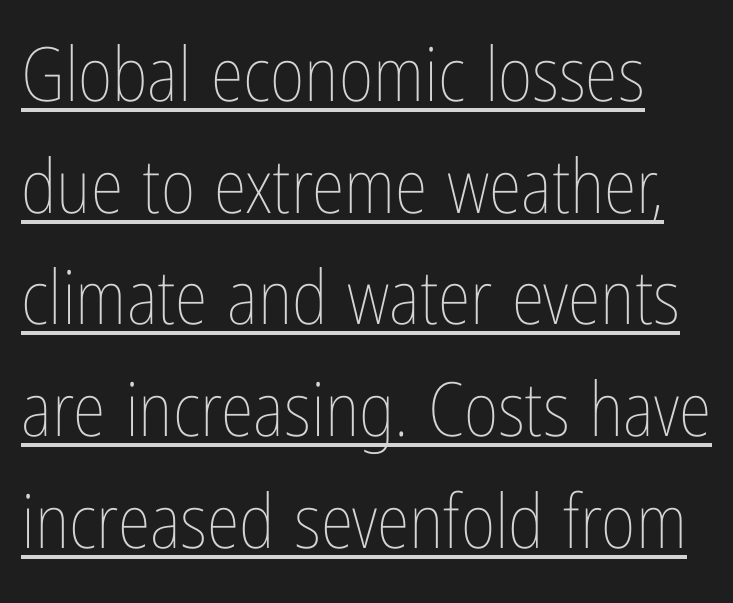
The image shows 75 px thin, condensed type, upright; set normal line spacing (1.49x), normal letter spacing, underlined; low stroke contrast and a medium x-height.
